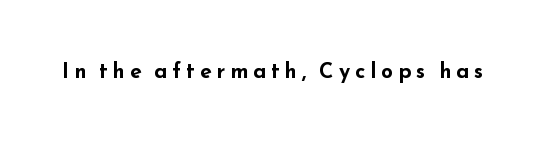
Q: Is the text bold? A: Yes.
Q: Is the text italic (slanted)? A: No, it is upright.
Q: Is the text underlined? A: No.
Q: Is the spacing between letters normal or unusually wide? A: Unusually wide.
